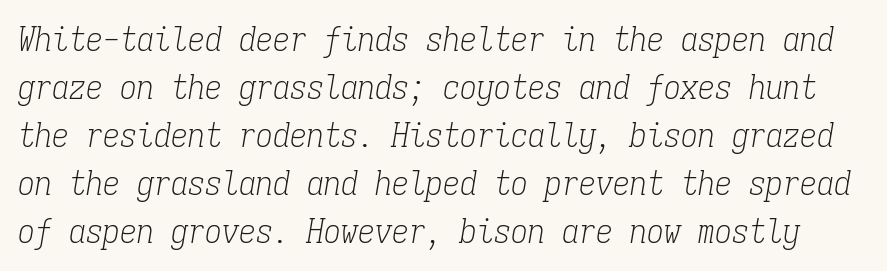
The passage shown has conventional tracking throughout. Observe the lean: these are italic letterforms. The designer went with a serif here, giving each stem small feet. This sample has the even, mechanical cadence of fixed-width lettering. Decoration check: the copy has no underline. The weight tops out at a normal text grade.
